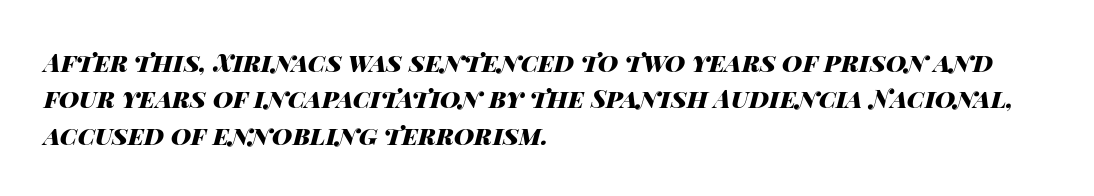
{"italic": "yes", "lean": "right", "slant_degrees": 14, "bold": "yes", "underline": "no", "align": "left", "line_spacing": "normal", "line_spacing_ratio": 1.46, "letter_spacing": "normal", "letter_spacing_em": 0.0, "glyph_px": 25}
